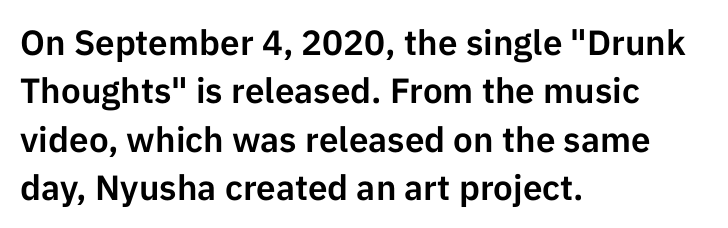
{"serif": "no", "italic": "no", "width": "normal", "stroke_contrast": "low", "x_height": "medium", "monospaced": "no", "underline": "no", "align": "left", "line_spacing": "normal", "line_spacing_ratio": 1.38, "letter_spacing": "normal", "letter_spacing_em": 0.0, "glyph_px": 35}
